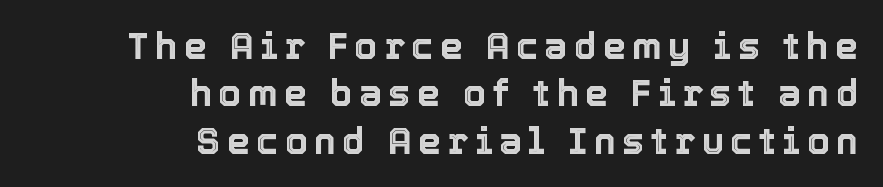
Regarding leading, the lines here are spaced in the standard way. A typesetter would call this proportional, since set widths differ per character. The typography opts for an upright posture over an oblique one. Quick note: underline off.
